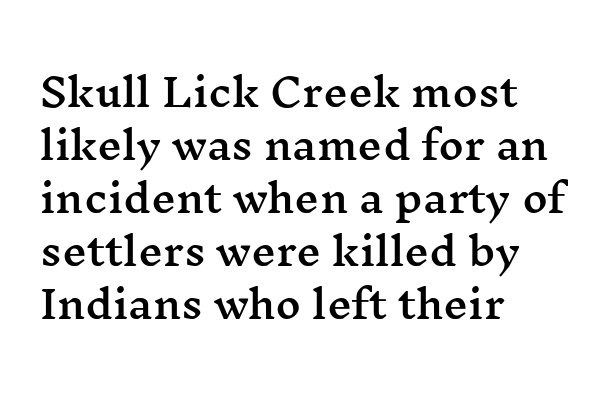
A typesetter would call this leading conventional body-copy spacing. The paragraph has a hard left edge and a soft right edge. Ascenders rise straight up at ninety degrees. Honestly, the letter spacing is just normal — you wouldn't notice it. The rendering uses natural spacing where letterforms have individual widths.
